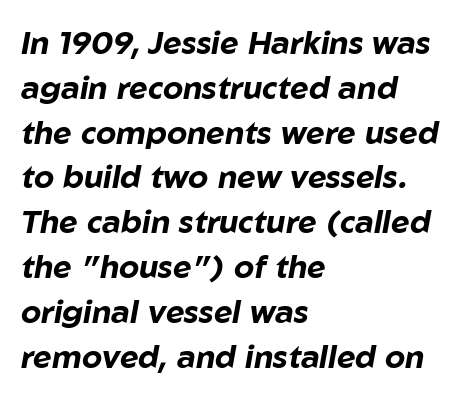
No word sits above an underline. These lines stack with their left ends in a neat column. The letters sit at their default tracking, neither squeezed nor spread. The passage shown is typed in a proportional face where columns would drift.
